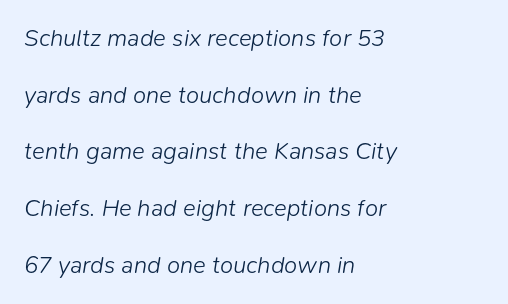
{"italic": "yes", "lean": "right", "slant_degrees": 9, "bold": "no", "underline": "no", "align": "left", "line_spacing": "loose", "line_spacing_ratio": 2.36, "letter_spacing": "normal", "letter_spacing_em": 0.0, "glyph_px": 24}
